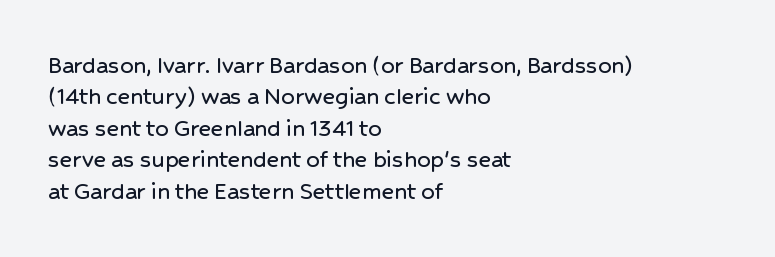
Tracking value appears to be zero — textbook default spacing. Rendered with straight, roman letterforms. Short and long lines alike share a common starting point at left. A bare baseline throughout the passage.
